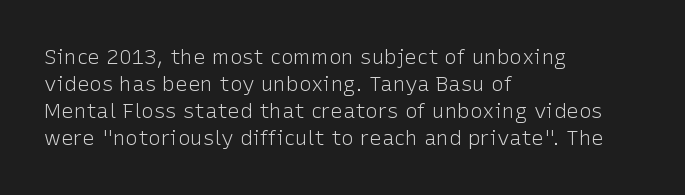
{"italic": "no", "bold": "no", "underline": "no", "align": "left", "line_spacing": "normal", "line_spacing_ratio": 1.28, "letter_spacing": "normal", "letter_spacing_em": 0.0, "glyph_px": 21}
